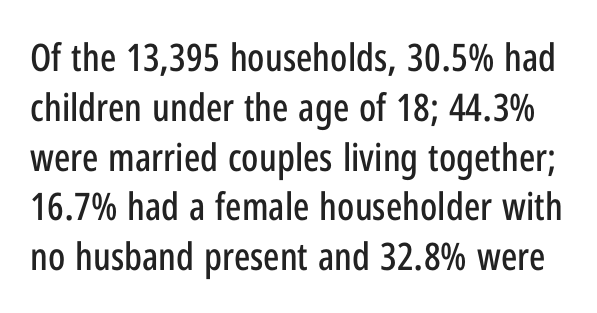
{"serif": "no", "italic": "no", "width": "condensed", "stroke_contrast": "low", "x_height": "medium", "monospaced": "no", "underline": "no", "line_spacing": "normal", "line_spacing_ratio": 1.31, "letter_spacing": "normal", "letter_spacing_em": 0.0, "glyph_px": 38}
